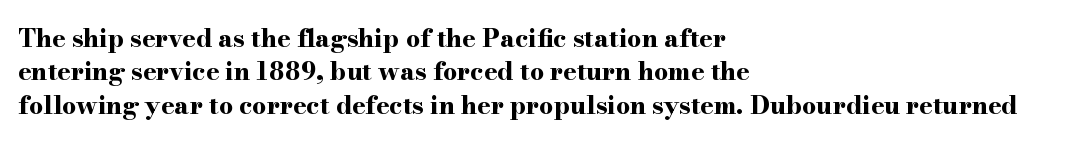
The image shows 25 px bold type, upright; set left-aligned, normal line spacing (1.34x), normal letter spacing, not underlined.
